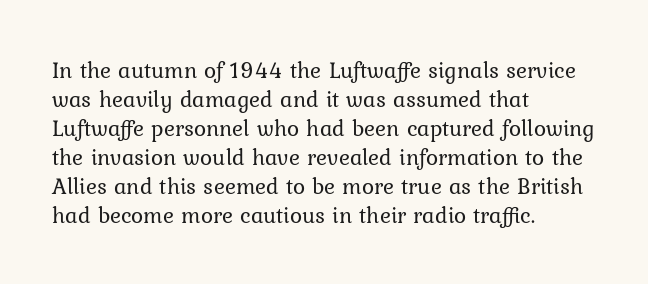
Q: Is the text bold? A: No.
Q: Is the text italic (slanted)? A: No, it is upright.
Q: Is the text underlined? A: No.
Q: How is the paragraph aligned? A: Left-aligned.
Q: Is the spacing between letters normal or unusually wide? A: Normal.
Q: Is the spacing between lines tight, normal or loose? A: Normal.
